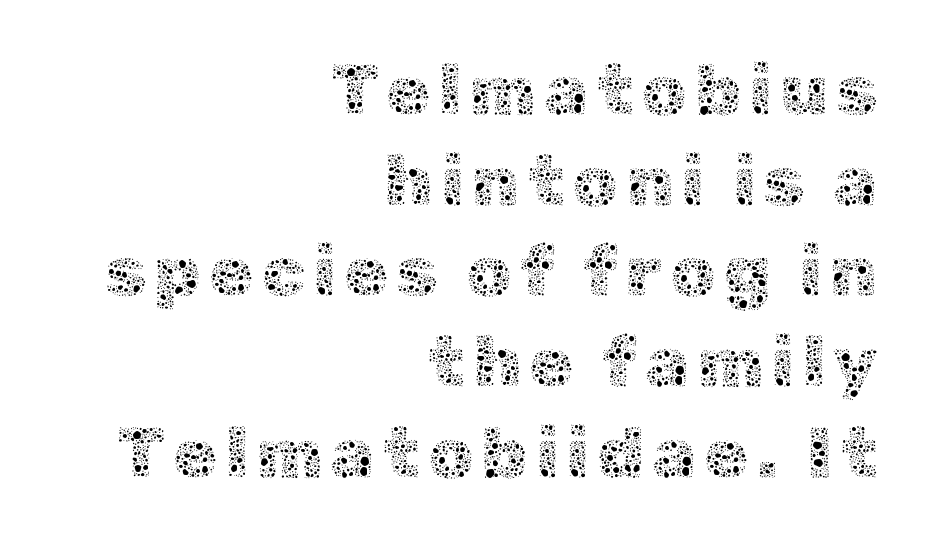
The image shows 72 px thin type, upright; set right-aligned, normal line spacing (1.26x), not underlined; a medium x-height.
